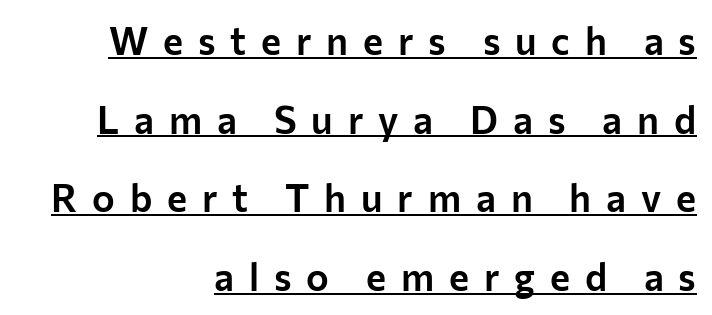
The image shows 38 px sans-serif type, upright; set right-aligned, loose line spacing (2.07x), unusually wide letter spacing (+0.39 em), underlined; low stroke contrast and a medium x-height.
